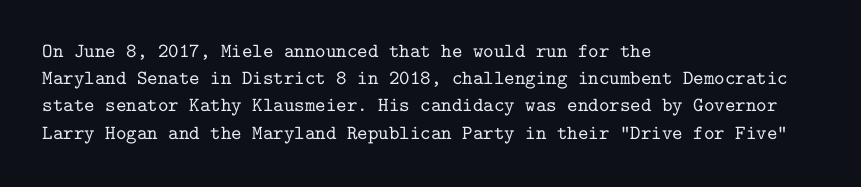
{"italic": "no", "underline": "no", "align": "left", "line_spacing": "normal", "line_spacing_ratio": 1.36, "letter_spacing": "normal", "letter_spacing_em": 0.0, "glyph_px": 20}
